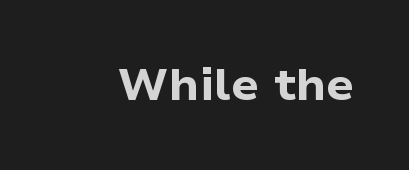
Q: Is the text bold? A: Yes.
Q: Is the text italic (slanted)? A: No, it is upright.
Q: Is the typeface a serif or a sans-serif typeface? A: Sans-serif.
Q: Is the text underlined? A: No.
Q: Is the spacing between letters normal or unusually wide? A: Normal.
Q: Width (condensed, normal, or wide)? A: Normal.
Q: Stroke contrast? A: Low.
Q: x-height? A: Medium.
Q: Monospaced? A: No.
